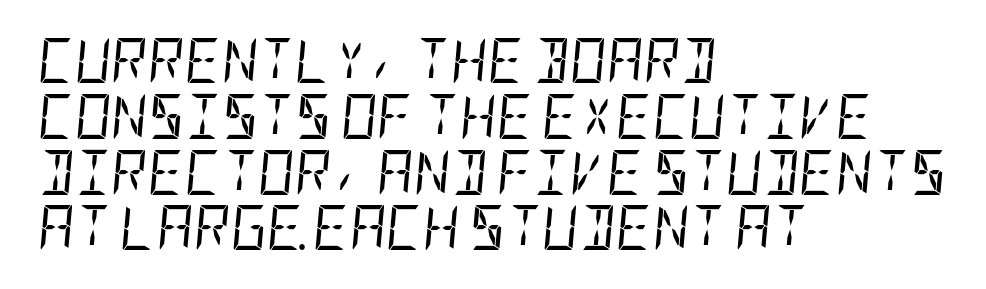
The image shows 45 px regular-weight, condensed type, italic (leaning right); set left-aligned, line spacing 1.24x, normal letter spacing, not underlined; low stroke contrast and a large x-height.
